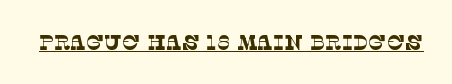
Q: Is the text bold? A: No.
Q: Is the text underlined? A: Yes.
Q: Is the spacing between letters normal or unusually wide? A: Normal.
